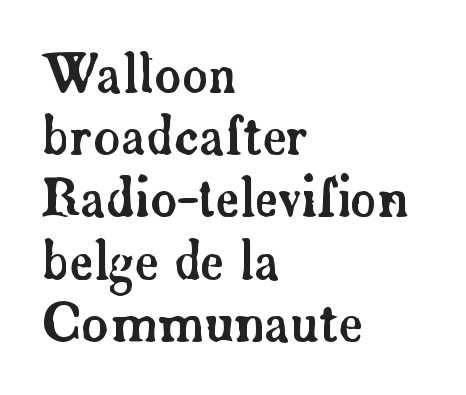
Q: Is the text italic (slanted)? A: No, it is upright.
Q: Is the typeface a serif or a sans-serif typeface? A: Serif.
Q: Is the text underlined? A: No.
Q: How is the paragraph aligned? A: Left-aligned.
Q: Is the spacing between letters normal or unusually wide? A: Normal.
Q: Width (condensed, normal, or wide)? A: Normal.
Q: Stroke contrast? A: Low.
Q: x-height? A: Small.
Q: Monospaced? A: No.
